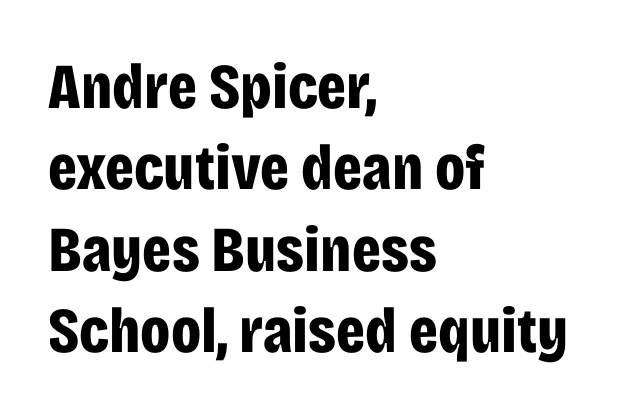
The image shows 64 px bold, condensed sans-serif type, upright; set left-aligned, normal line spacing (1.27x), normal letter spacing, not underlined; low stroke contrast and a large x-height.
